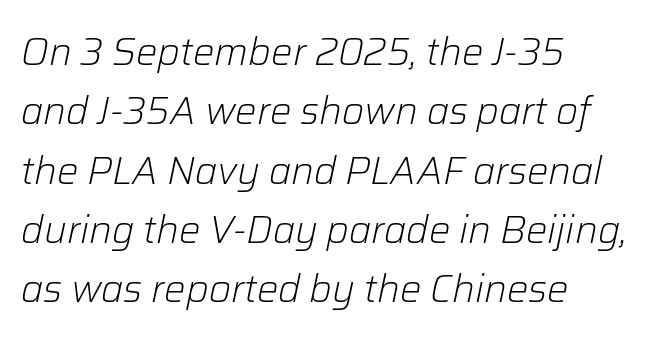
Q: Is the text bold? A: No.
Q: Is the text italic (slanted)? A: Yes, it leans right by about 12 degrees.
Q: Is the text underlined? A: No.
Q: How is the paragraph aligned? A: Left-aligned.
Q: Is the spacing between letters normal or unusually wide? A: Normal.
Q: Is the spacing between lines tight, normal or loose? A: Normal.
Q: Width (condensed, normal, or wide)? A: Normal.
Q: Stroke contrast? A: Low.
Q: x-height? A: Medium.
Q: Monospaced? A: No.
